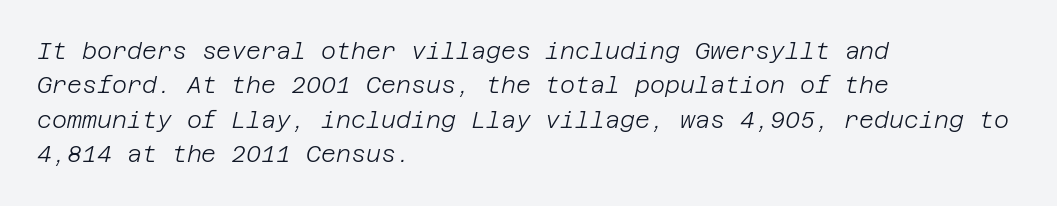
Q: Is the text bold? A: No.
Q: Is the text italic (slanted)? A: Yes, it leans right by about 12 degrees.
Q: Is the text underlined? A: No.
Q: How is the paragraph aligned? A: Left-aligned.
Q: Is the spacing between letters normal or unusually wide? A: Normal.
Q: Is the spacing between lines tight, normal or loose? A: Normal.
